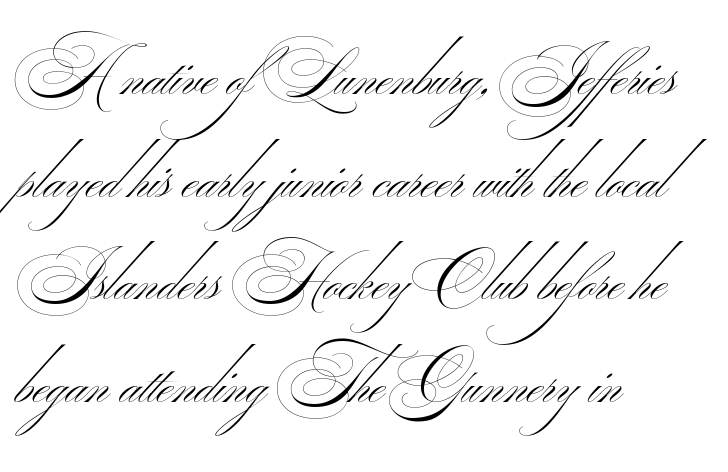
Q: Is the text bold? A: No.
Q: Is the typeface a serif or a sans-serif typeface? A: Sans-serif.
Q: Is the text underlined? A: No.
Q: How is the paragraph aligned? A: Left-aligned.
Q: Is the spacing between letters normal or unusually wide? A: Normal.
Q: Is the spacing between lines tight, normal or loose? A: Normal.
Q: Width (condensed, normal, or wide)? A: Wide.
Q: Stroke contrast? A: Medium.
Q: Monospaced? A: No.
